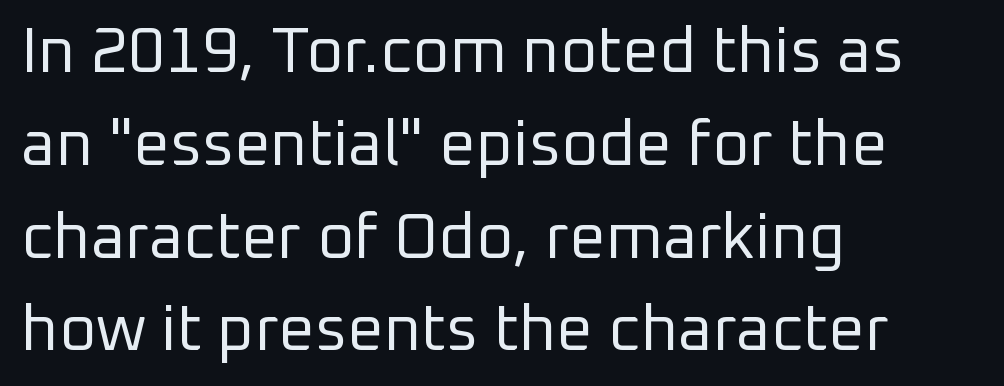
What's the leading like? Ordinary, nothing unusual. Ascenders rise straight up at ninety degrees. Spacing verdict: proportional, widths tailored to each character. The lines are quadded left. Beneath every word, the page is bare. No extra tracking has been applied to these lines.
